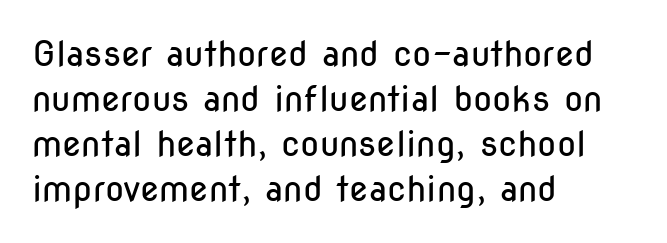
{"serif": "no", "italic": "no", "bold": "no", "weight": "regular", "width": "condensed", "stroke_contrast": "low", "x_height": "medium", "monospaced": "no", "underline": "no", "align": "left", "line_spacing": "normal", "line_spacing_ratio": 1.29, "letter_spacing": "normal", "letter_spacing_em": 0.0, "glyph_px": 35}
